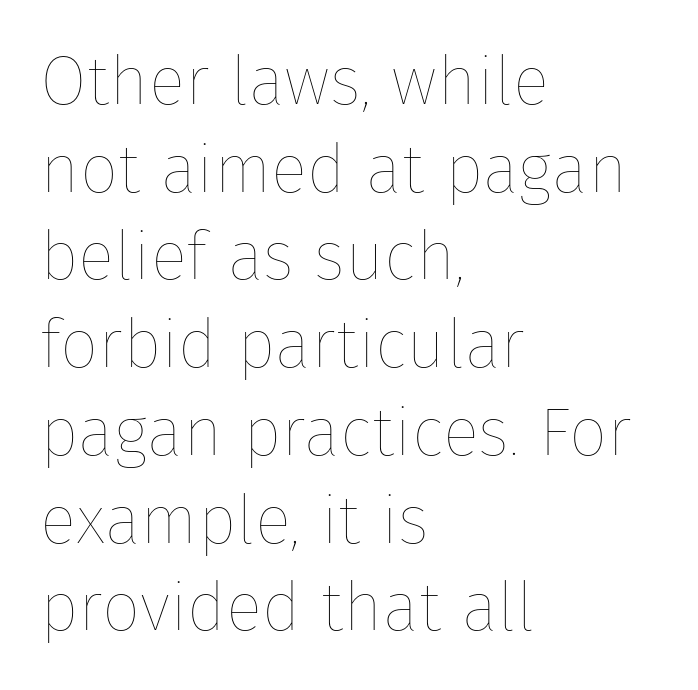
The image shows 68 px thin type, upright; set left-aligned, normal line spacing (1.29x), normal letter spacing, not underlined; low stroke contrast and a medium x-height.
